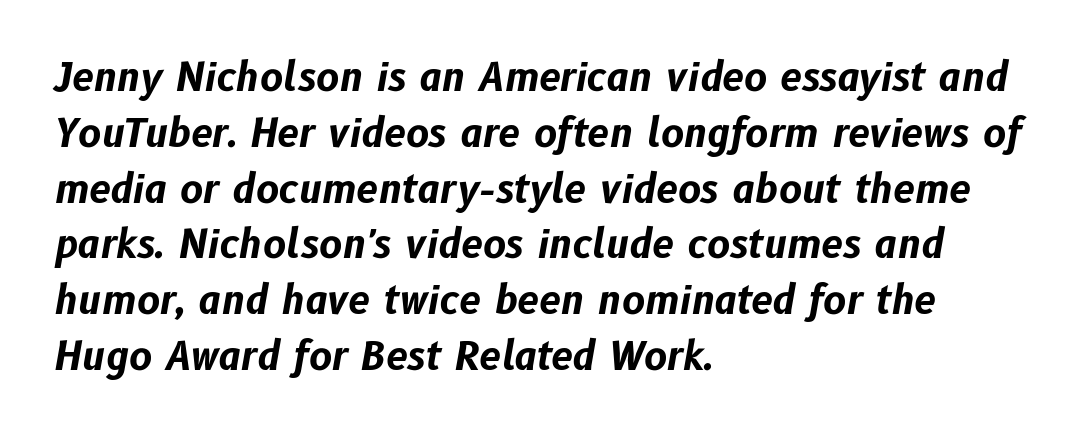
{"italic": "yes", "lean": "right", "slant_degrees": 10, "bold": "yes", "weight": "bold", "width": "normal", "stroke_contrast": "low", "x_height": "medium", "monospaced": "no", "underline": "no", "align": "left", "line_spacing": "normal", "line_spacing_ratio": 1.43, "letter_spacing": "normal", "letter_spacing_em": 0.0, "glyph_px": 39}
